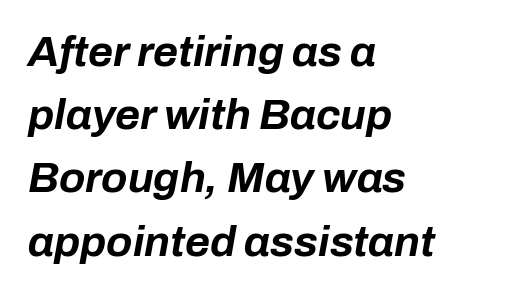
Q: Is the text bold? A: Yes.
Q: Is the text italic (slanted)? A: Yes, it leans right by about 10 degrees.
Q: Is the text underlined? A: No.
Q: How is the paragraph aligned? A: Left-aligned.
Q: Is the spacing between letters normal or unusually wide? A: Normal.
Q: Is the spacing between lines tight, normal or loose? A: Normal.
Q: Width (condensed, normal, or wide)? A: Normal.
Q: Stroke contrast? A: Low.
Q: x-height? A: Medium.
Q: Monospaced? A: No.
